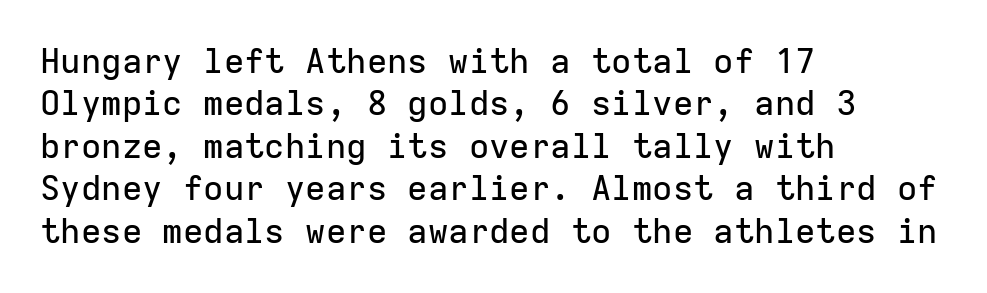
{"serif": "no", "italic": "no", "width": "normal", "stroke_contrast": "low", "x_height": "medium", "monospaced": "yes", "underline": "no", "align": "left", "line_spacing": "normal", "line_spacing_ratio": 1.25, "letter_spacing": "normal", "letter_spacing_em": 0.0, "glyph_px": 34}
